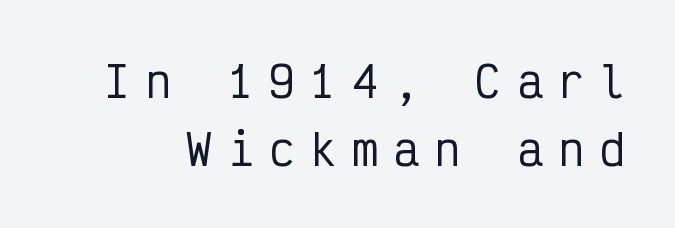
The image shows 43 px condensed sans-serif type, upright, monospaced; set normal line spacing (1.59x), unusually wide letter spacing (+0.36 em), not underlined; low stroke contrast and a medium x-height.
